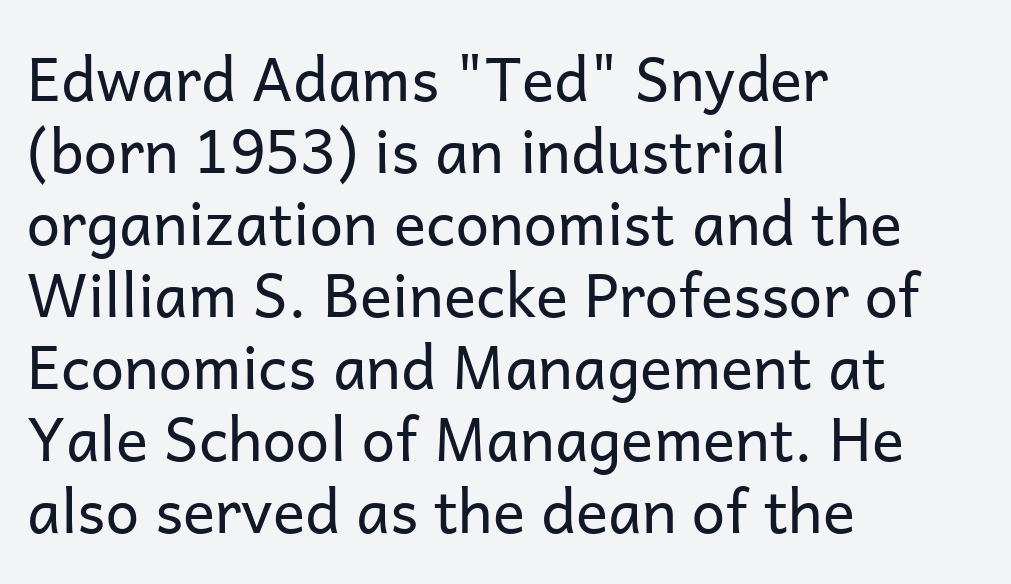
Stroke mass is kept to a normal reading level or below. No feet cap the strokes, marking this as sans-serif type. Default kerning and tracking; the words read as compact shapes. Varying glyph widths throughout — classic text-font behaviour.
